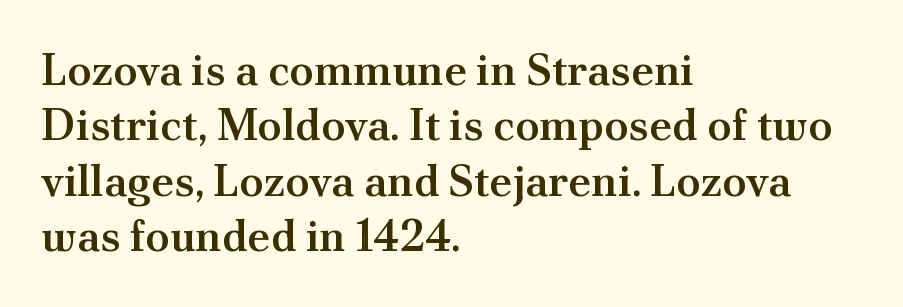
{"serif": "yes", "italic": "no", "bold": "semi", "weight": "semibold", "width": "normal", "stroke_contrast": "medium", "x_height": "small", "monospaced": "no", "underline": "no", "align": "left", "line_spacing": "normal", "line_spacing_ratio": 1.26, "letter_spacing": "normal", "letter_spacing_em": 0.0, "glyph_px": 44}
